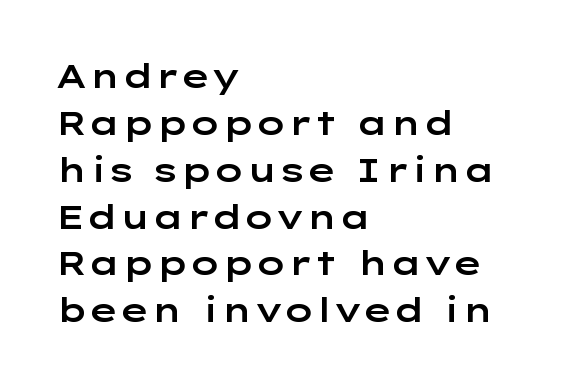
The image shows 33 px wide sans-serif type, upright; set left-aligned, normal line spacing (1.42x), normal letter spacing, not underlined; low stroke contrast and a medium x-height.
